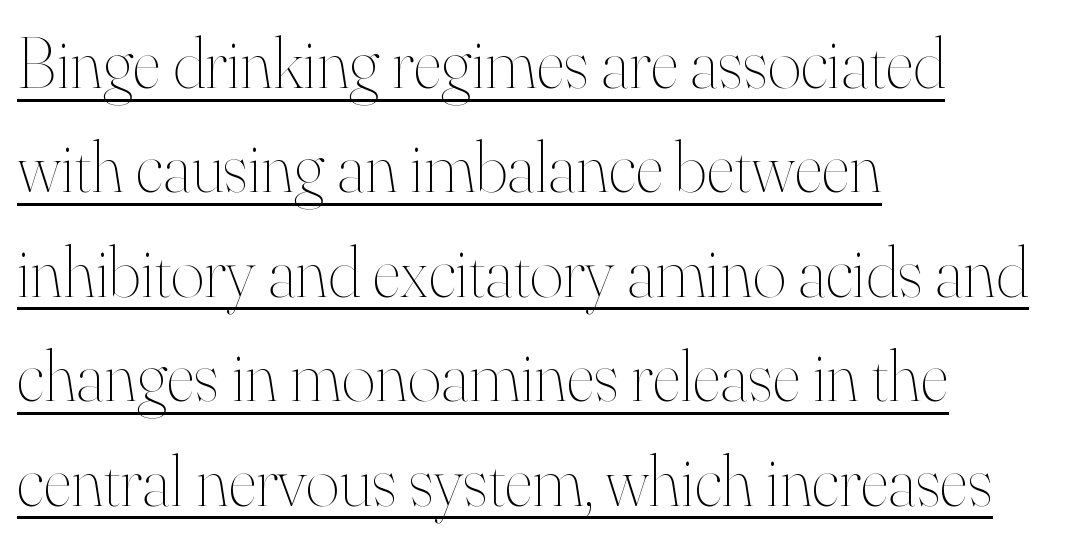
The face used here is proportionally spaced, like ordinary book or web type. A rule runs beneath these lines of type. The text block is weighted toward the left margin, trailing off unevenly rightward. The font's upright variant was chosen for this text.
